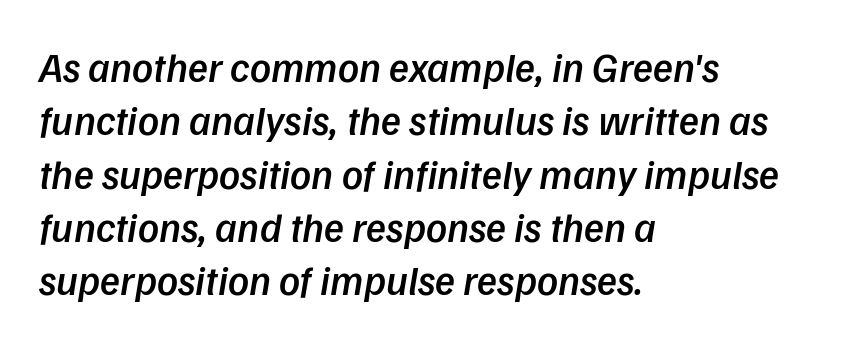
The image shows 41 px semibold type, italic (leaning right); set left-aligned, normal line spacing (1.3x), normal letter spacing, not underlined; low stroke contrast and a medium x-height.
